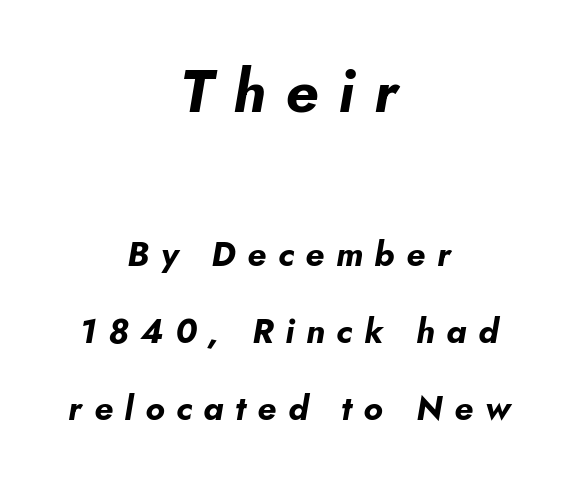
{"italic": "yes", "lean": "right", "slant_degrees": 5, "bold": "yes", "weight": "bold", "width": "normal", "stroke_contrast": "low", "x_height": "small", "monospaced": "no", "underline": "no", "align": "center", "line_spacing": "loose", "line_spacing_ratio": 2.27, "letter_spacing": "wide", "letter_spacing_em": 0.34, "larger_block": "first", "size_ratio": 1.74, "glyph_px": 59}
